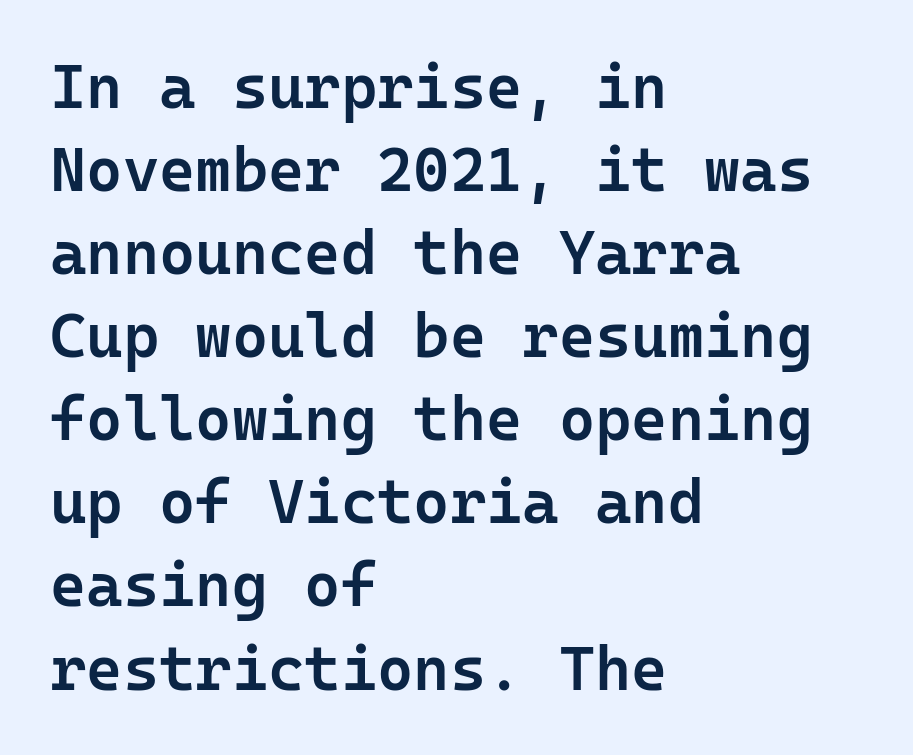
Between one letter and the next there's only the usual sliver of space. Serifs: no, the terminals of the letterforms are clean. This is roman type, the default non-slanted kind. Glance below the letters and you will spot only blank space. Think of a typewriter: that constant character pitch is what you see here.
